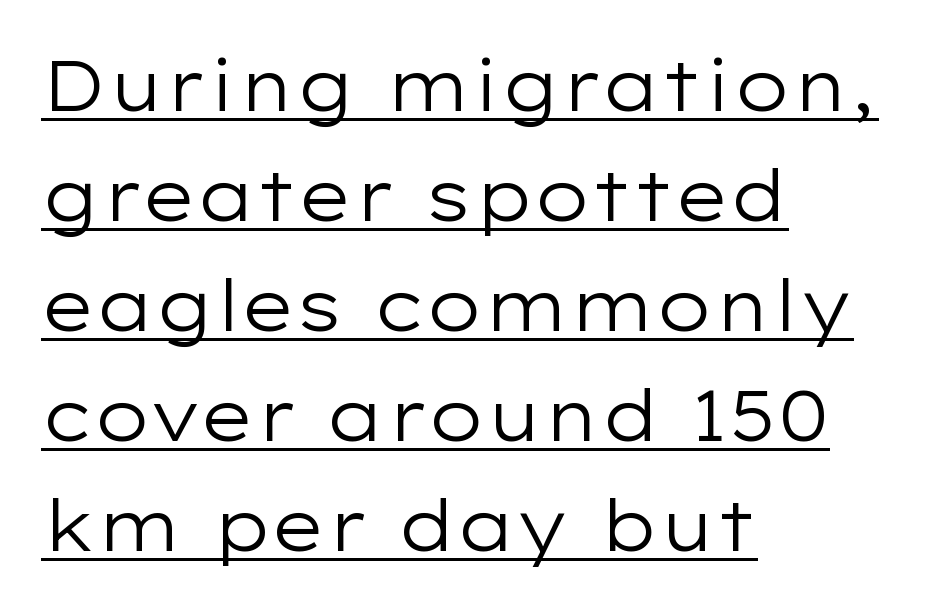
{"serif": "no", "italic": "no", "bold": "no", "weight": "regular", "width": "wide", "stroke_contrast": "low", "x_height": "medium", "monospaced": "no", "underline": "yes", "align": "left", "line_spacing": "normal", "line_spacing_ratio": 1.57, "letter_spacing": "normal", "letter_spacing_em": 0.0, "glyph_px": 70}
